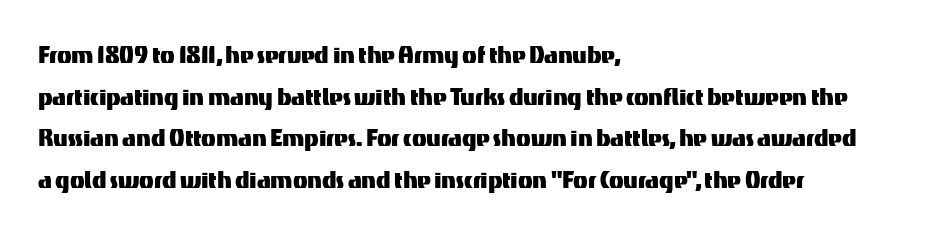
Q: Is the text italic (slanted)? A: No, it is upright.
Q: Is the typeface a serif or a sans-serif typeface? A: Sans-serif.
Q: Is the text underlined? A: No.
Q: How is the paragraph aligned? A: Left-aligned.
Q: Is the spacing between letters normal or unusually wide? A: Normal.
Q: Is the spacing between lines tight, normal or loose? A: Normal.
Q: Width (condensed, normal, or wide)? A: Normal.
Q: Stroke contrast? A: Medium.
Q: x-height? A: Medium.
Q: Monospaced? A: No.
